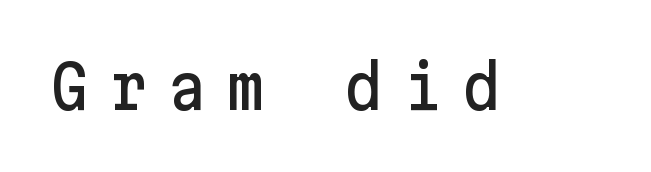
The image shows 60 px sans-serif type, upright; set unusually wide letter spacing (+0.33 em), not underlined; low stroke contrast and a medium x-height.
